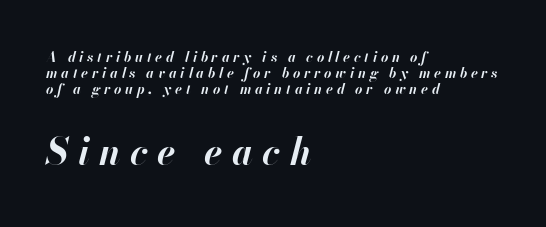
{"italic": "yes", "lean": "right", "slant_degrees": 13, "bold": "yes", "weight": "bold", "width": "normal", "stroke_contrast": "high", "x_height": "small", "monospaced": "no", "underline": "no", "align": "left", "line_spacing": "tight", "line_spacing_ratio": 1.13, "letter_spacing": "wide", "letter_spacing_em": 0.26, "larger_block": "second", "size_ratio": 2.64, "glyph_px": 37}
